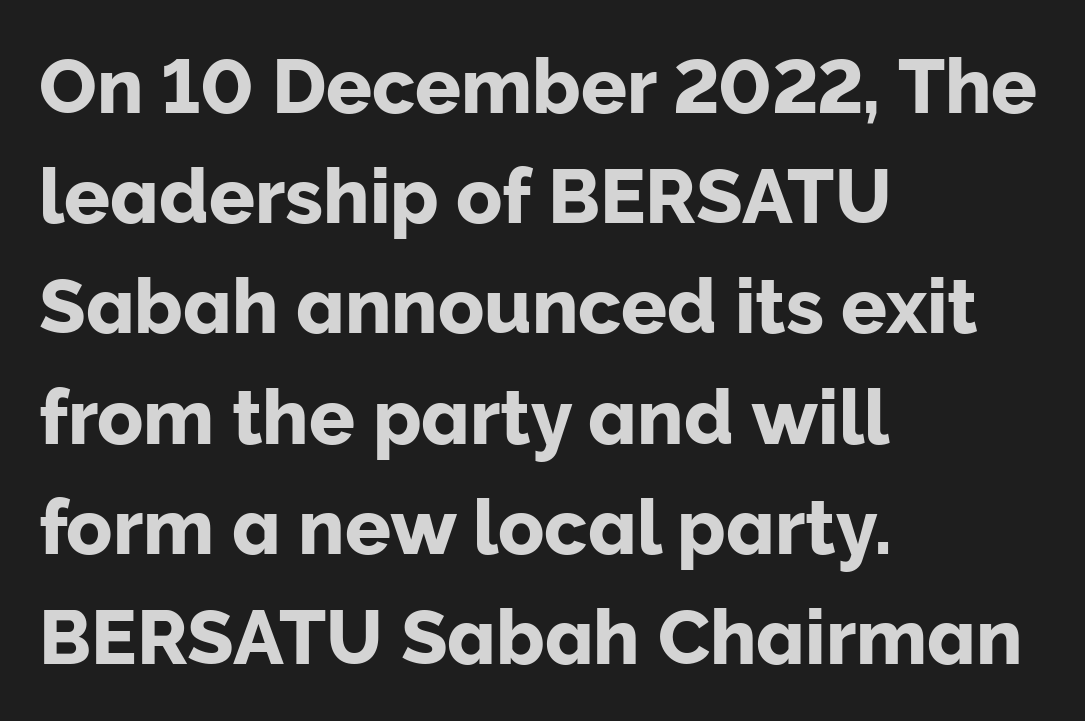
{"serif": "no", "italic": "no", "width": "normal", "stroke_contrast": "low", "x_height": "medium", "monospaced": "no", "underline": "no", "align": "left", "line_spacing": "normal", "line_spacing_ratio": 1.45, "letter_spacing": "normal", "letter_spacing_em": 0.0, "glyph_px": 76}
